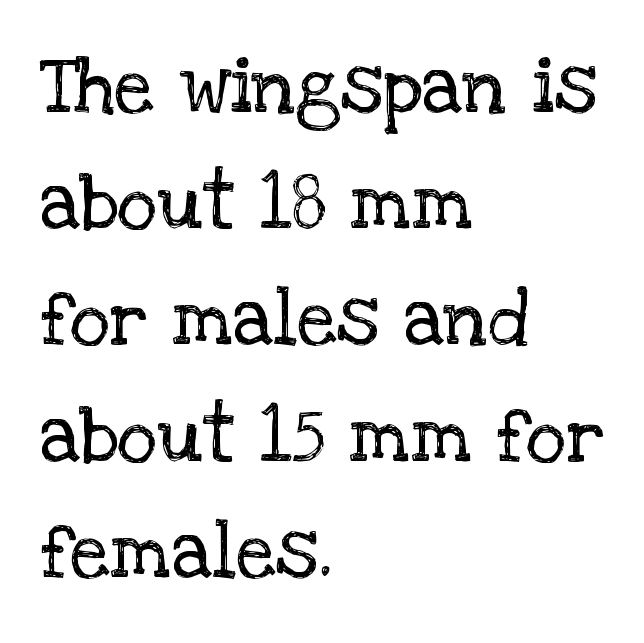
{"serif": "yes", "italic": "no", "bold": "no", "weight": "regular", "width": "normal", "stroke_contrast": "low", "x_height": "large", "monospaced": "no", "underline": "no", "align": "left", "line_spacing": "normal", "line_spacing_ratio": 1.49, "letter_spacing": "normal", "letter_spacing_em": 0.0, "glyph_px": 78}
